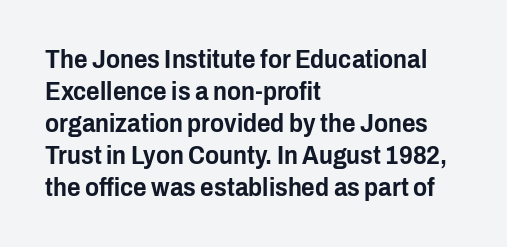
Standard letterfit; no display-style spreading of the glyphs. The string is rendered with underlining switched off. Compared with a centered layout, this one pins lines to the left instead. Vertical strokes here are truly vertical.
